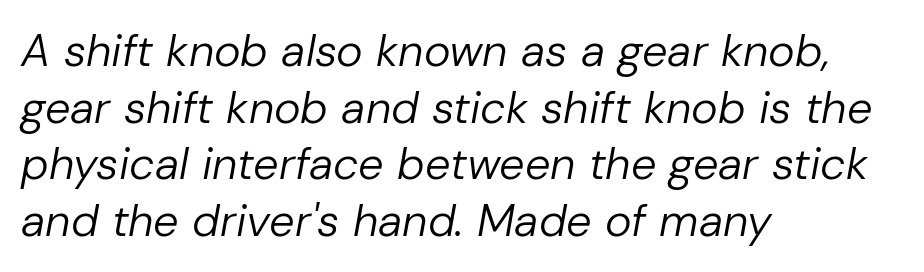
{"italic": "yes", "lean": "right", "slant_degrees": 10, "bold": "no", "weight": "regular", "width": "normal", "stroke_contrast": "low", "x_height": "medium", "monospaced": "no", "underline": "no", "align": "left", "line_spacing": "normal", "line_spacing_ratio": 1.26, "letter_spacing": "normal", "letter_spacing_em": 0.0, "glyph_px": 45}
